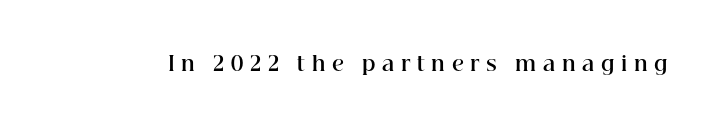
This is heavy type, rendered in bold. Caption: expanded tracking, letters set apart. Tall strokes in this sample are plumb rather than angled. Type without underlining.
